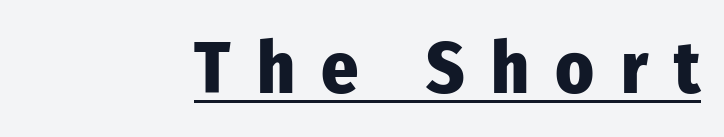
{"serif": "no", "italic": "no", "bold": "yes", "weight": "heavy", "width": "condensed", "stroke_contrast": "low", "x_height": "medium", "monospaced": "no", "underline": "yes", "align": "right", "letter_spacing": "wide", "letter_spacing_em": 0.36, "glyph_px": 73}
